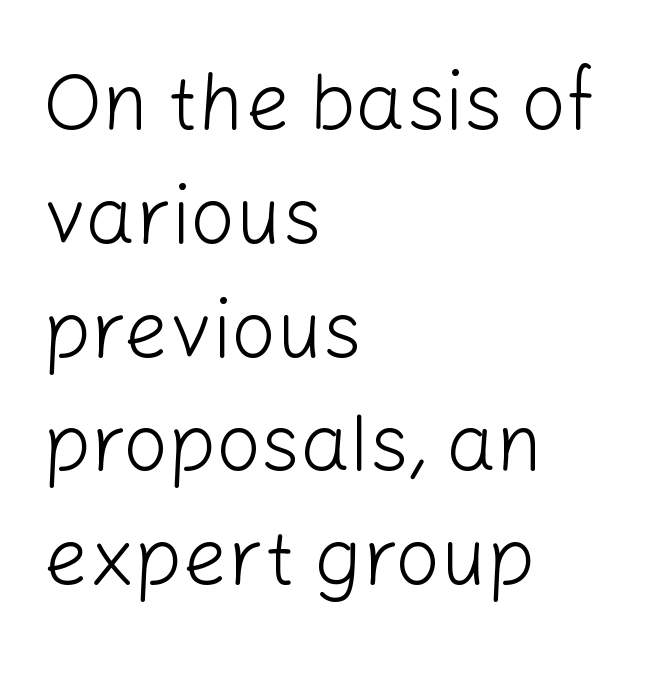
Q: Is the text bold? A: No.
Q: Is the text italic (slanted)? A: No, it is upright.
Q: Is the typeface a serif or a sans-serif typeface? A: Sans-serif.
Q: Is the text underlined? A: No.
Q: How is the paragraph aligned? A: Left-aligned.
Q: Is the spacing between letters normal or unusually wide? A: Normal.
Q: Is the spacing between lines tight, normal or loose? A: Normal.
Q: Width (condensed, normal, or wide)? A: Normal.
Q: Stroke contrast? A: Low.
Q: x-height? A: Medium.
Q: Monospaced? A: No.
